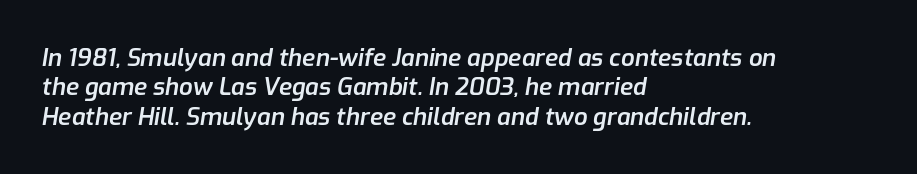
Notice how the stems are inclined rather than vertical — that's the hallmark of italics. Every row of glyphs begins at an identical x-position on the left. What stands out about the letter spacing? Nothing — it is the standard amount. Glance below the letters and you will spot only blank space.
